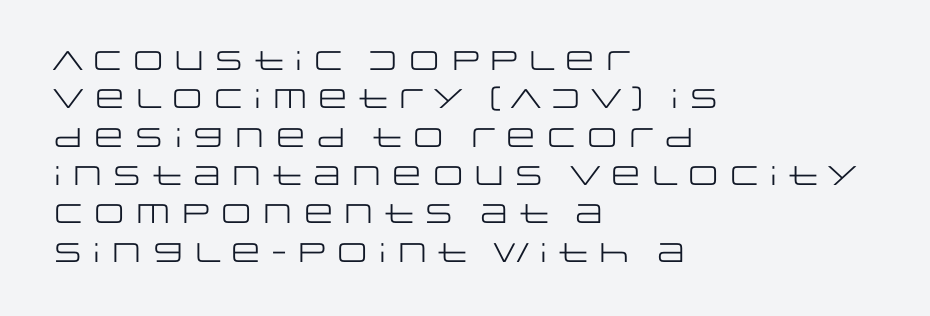
Q: Is the text bold? A: No.
Q: Is the text italic (slanted)? A: No, it is upright.
Q: Is the text underlined? A: No.
Q: How is the paragraph aligned? A: Left-aligned.
Q: Is the spacing between letters normal or unusually wide? A: Normal.
Q: Is the spacing between lines tight, normal or loose? A: Normal.
